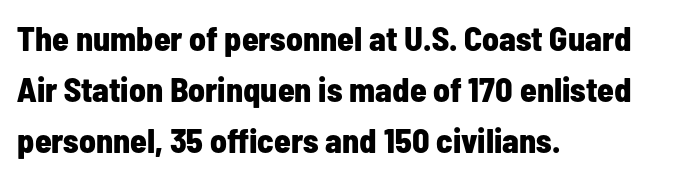
The image shows 34 px bold, condensed sans-serif type, upright; set left-aligned, normal line spacing (1.5x), normal letter spacing, not underlined; low stroke contrast and a medium x-height.
